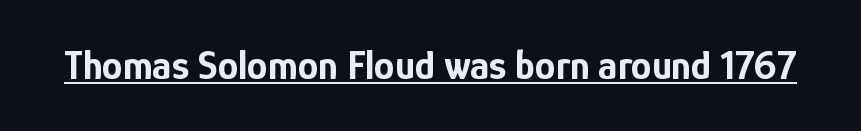
{"serif": "no", "italic": "no", "bold": "yes", "weight": "bold", "width": "condensed", "stroke_contrast": "low", "x_height": "medium", "monospaced": "no", "underline": "yes", "letter_spacing": "normal", "letter_spacing_em": 0.0, "glyph_px": 41}
